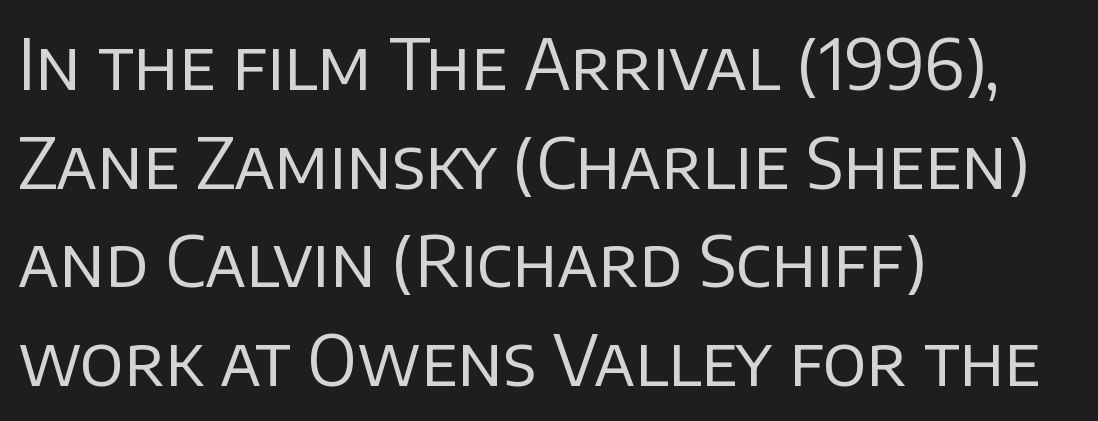
{"serif": "no", "italic": "no", "bold": "no", "weight": "regular", "width": "normal", "stroke_contrast": "low", "x_height": "large", "monospaced": "no", "underline": "no", "align": "left", "line_spacing": "normal", "line_spacing_ratio": 1.43, "letter_spacing": "normal", "letter_spacing_em": 0.0, "glyph_px": 69}
